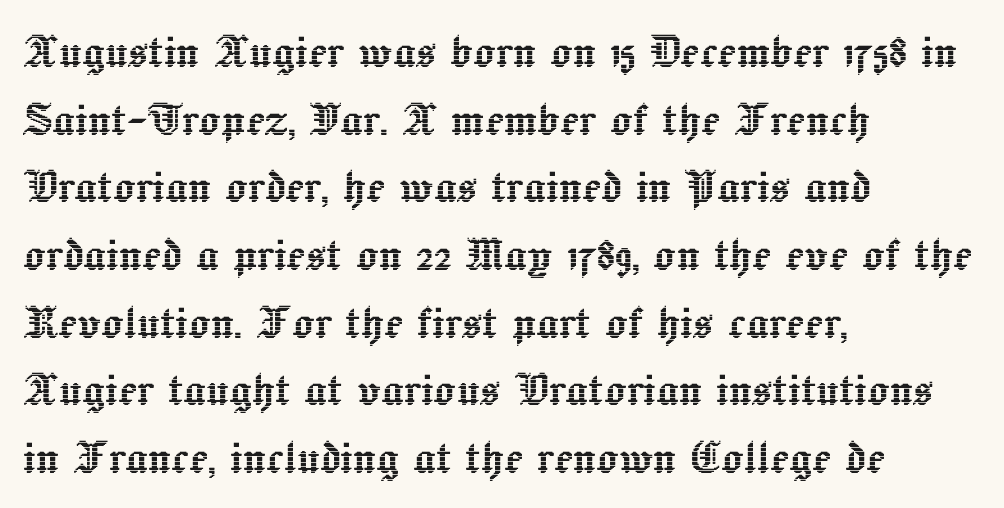
The image shows 55 px text type, upright; set left-aligned, line spacing 1.23x, normal letter spacing, not underlined; a medium x-height.
